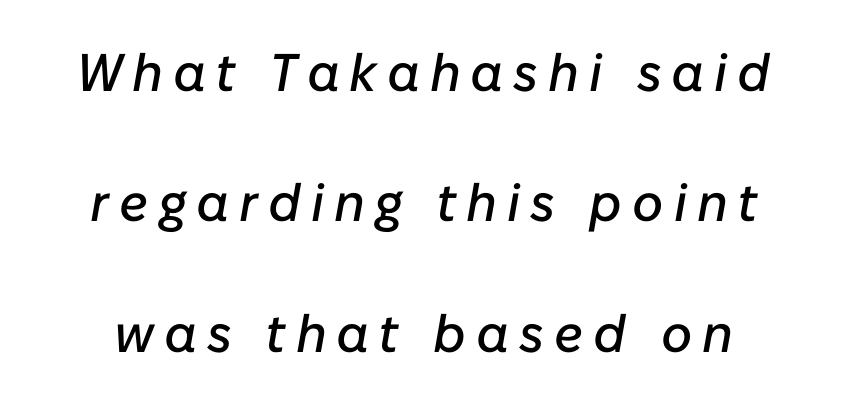
Horizontal bands of white between lines are thick stripes. Every character sits at an angle, as italics do. Has an underline been added? It has not. A typesetter would call this proportional, since set widths differ per character.
